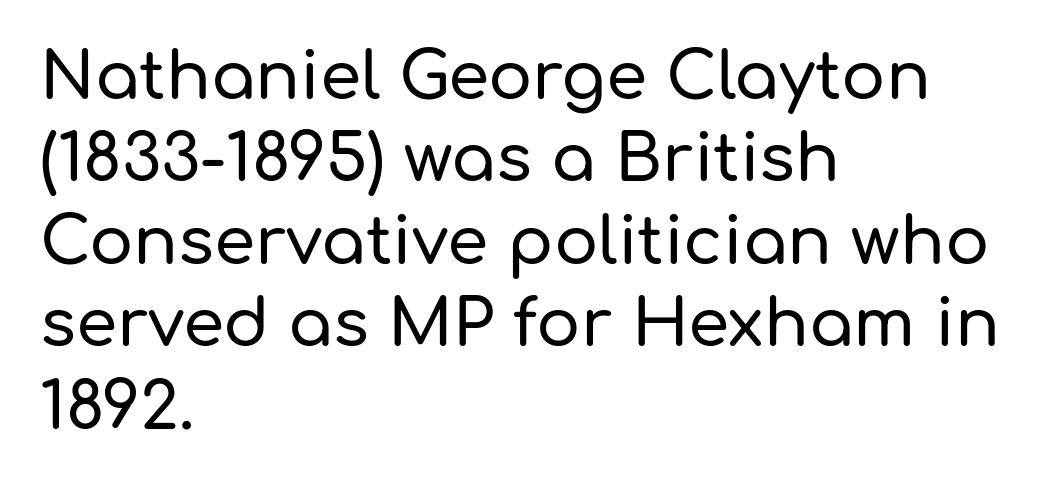
In terms of posture, this sample is upright. Spacing verdict: proportional, widths tailored to each character. Honestly, the row spacing looks completely unremarkable. In terms of letterform style, serifs are entirely absent. These lines keep a tight, regular rhythm from letter to letter.
